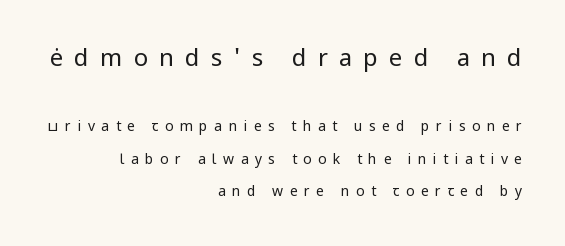
The image shows 24 px text type, upright; set right-aligned, loose line spacing (2.33x), unusually wide letter spacing (+0.46 em), not underlined; the first (top) block is 1.71x larger.
